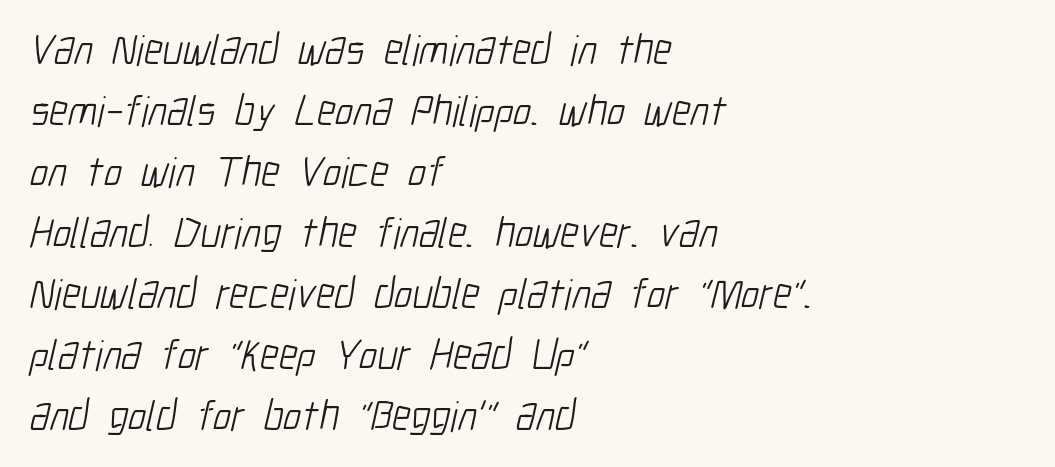
The image shows 43 px light, condensed sans-serif type; set left-aligned, normal line spacing (1.42x), normal letter spacing, not underlined; low stroke contrast and a medium x-height.
